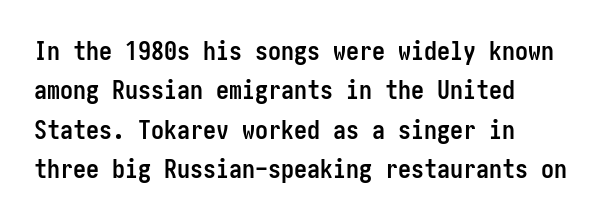
The image shows 26 px bold type, upright; set left-aligned, normal line spacing (1.51x), normal letter spacing, not underlined.
